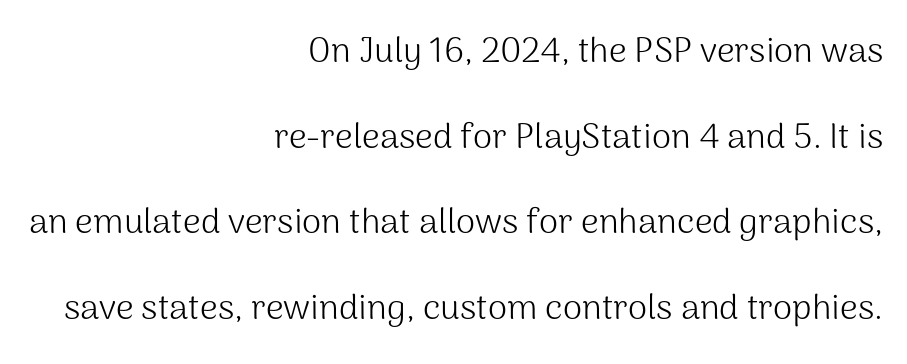
The image shows 35 px light sans-serif type, upright; set right-aligned, loose line spacing (2.45x), normal letter spacing, not underlined; medium stroke contrast and a medium x-height.
